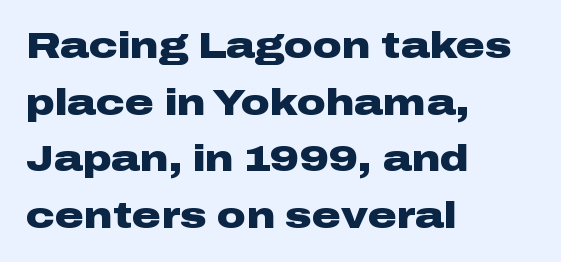
{"serif": "no", "italic": "no", "bold": "yes", "weight": "heavy", "width": "wide", "stroke_contrast": "low", "x_height": "medium", "monospaced": "no", "underline": "no", "align": "left", "line_spacing": "normal", "line_spacing_ratio": 1.57, "letter_spacing": "normal", "letter_spacing_em": 0.0, "glyph_px": 36}
